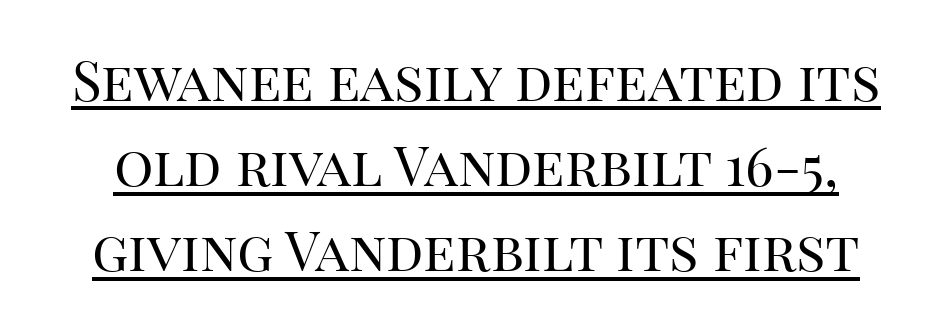
Think standard paragraph weight, or any step lighter than that. Default kerning and tracking; the words read as compact shapes. This sample has the flowing, uneven cadence of proportional lettering. This block has exactly the height ordinary leading produces. Each letter's strokes conclude with small projecting serifs.
